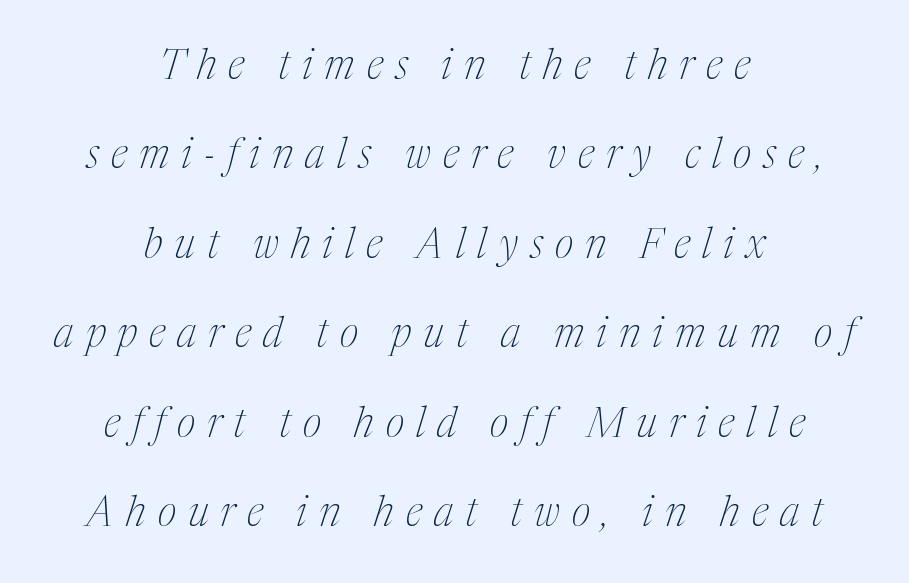
The image shows 41 px thin, condensed serif type, italic (leaning right); set centered, loose line spacing (2.18x), unusually wide letter spacing (+0.29 em), not underlined; medium stroke contrast and a medium x-height.
